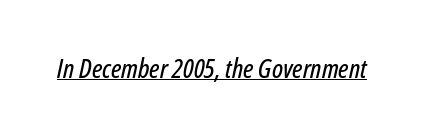
{"italic": "yes", "lean": "right", "slant_degrees": 12, "underline": "yes", "letter_spacing": "normal", "letter_spacing_em": 0.0, "glyph_px": 27}
